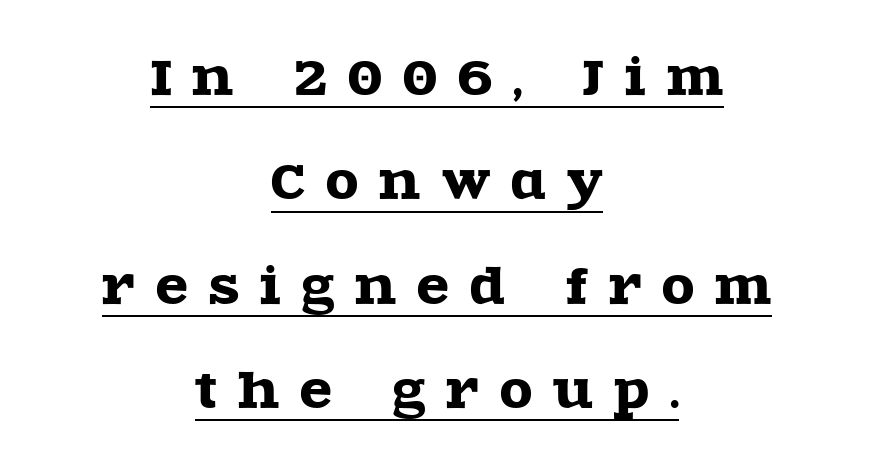
{"serif": "yes", "italic": "no", "width": "wide", "x_height": "large", "monospaced": "no", "underline": "yes", "align": "center", "line_spacing": "loose", "line_spacing_ratio": 2.22, "letter_spacing": "wide", "letter_spacing_em": 0.45, "glyph_px": 47}
